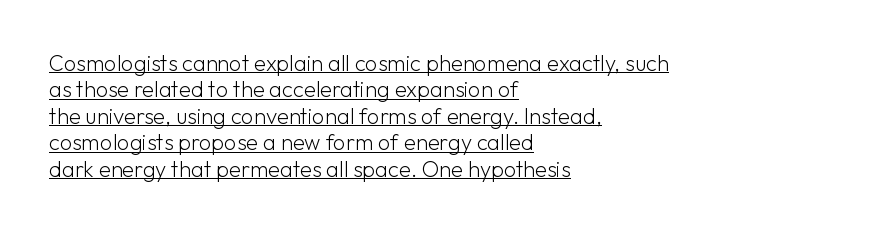
{"italic": "no", "bold": "no", "underline": "yes", "align": "left", "line_spacing_ratio": 1.2, "letter_spacing": "normal", "letter_spacing_em": 0.0, "glyph_px": 22}
